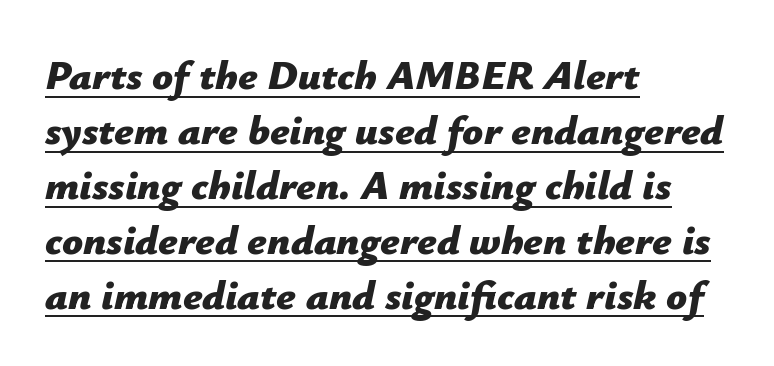
{"italic": "yes", "lean": "right", "slant_degrees": 12, "bold": "yes", "weight": "bold", "width": "normal", "stroke_contrast": "low", "x_height": "medium", "monospaced": "no", "underline": "yes", "align": "left", "line_spacing": "normal", "line_spacing_ratio": 1.34, "letter_spacing": "normal", "letter_spacing_em": 0.0, "glyph_px": 41}
